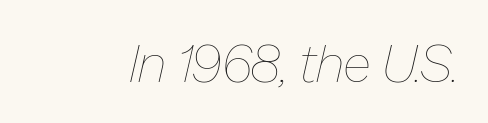
Q: Is the text bold? A: No.
Q: Is the text italic (slanted)? A: Yes, it leans right by about 13 degrees.
Q: Is the text underlined? A: No.
Q: Is the spacing between letters normal or unusually wide? A: Normal.
Q: Width (condensed, normal, or wide)? A: Normal.
Q: Stroke contrast? A: Low.
Q: x-height? A: Medium.
Q: Monospaced? A: No.
